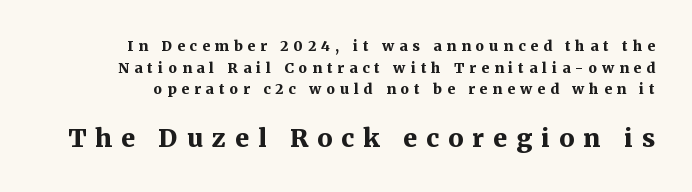
The image shows 25 px bold type, upright; set normal line spacing (1.55x), unusually wide letter spacing (+0.36 em), not underlined; the second (bottom) block is 1.79x larger.
